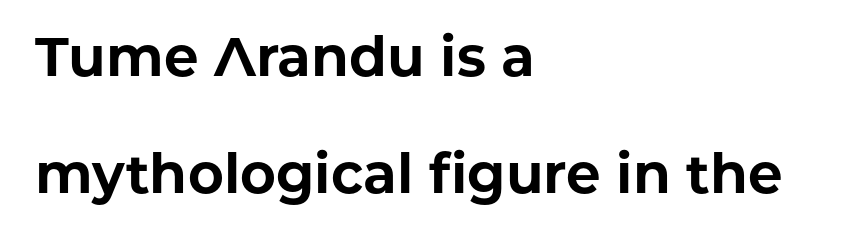
The image shows 55 px bold sans-serif type, upright; set left-aligned, loose line spacing (2.12x), normal letter spacing, not underlined; low stroke contrast and a medium x-height.
